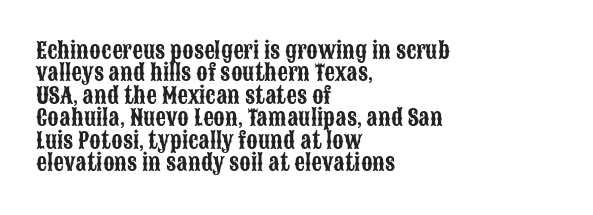
Every row of glyphs begins at an identical x-position on the left. The axis of the letterforms is exactly vertical. Honestly, the rows look squashed on top of each other. Glance below the letters and you will spot only blank space. Spacing between characters is what you'd get straight out of the box.
